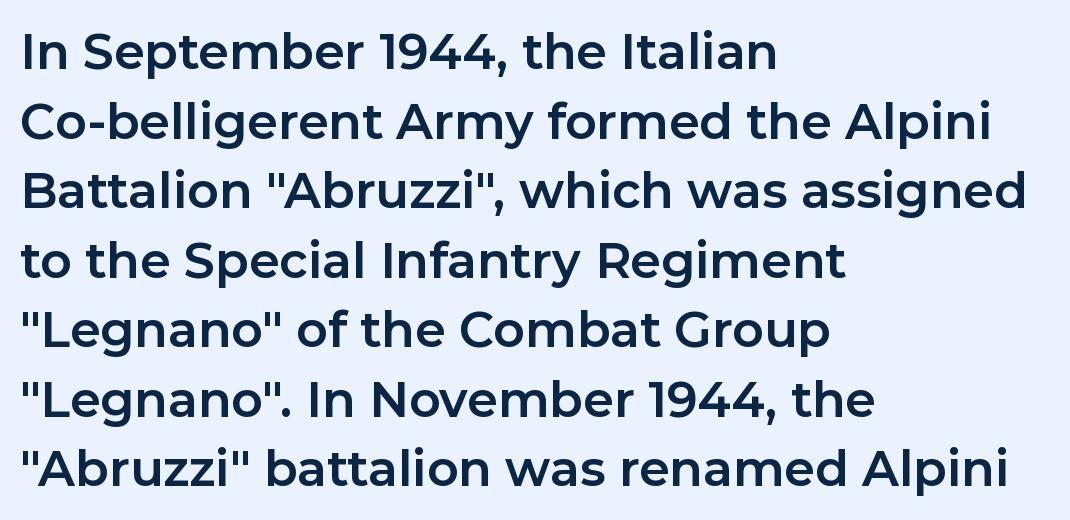
The image shows 49 px bold sans-serif type, upright; set left-aligned, normal line spacing (1.42x), normal letter spacing, not underlined; low stroke contrast and a medium x-height.
